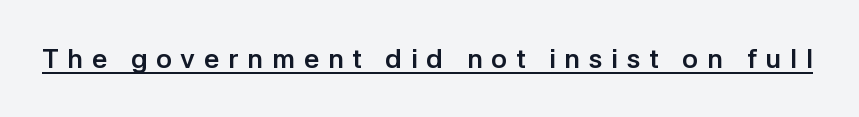
The type sits square on the baseline with zero lean. Words appear elongated and porous because spacing is wide. Emphasis is given by a line drawn under the lettering. On the weight axis this lands at bold, roughly 700.
